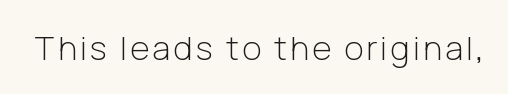
Q: Is the text bold? A: No.
Q: Is the text italic (slanted)? A: No, it is upright.
Q: Is the typeface a serif or a sans-serif typeface? A: Sans-serif.
Q: Is the text underlined? A: No.
Q: Width (condensed, normal, or wide)? A: Normal.
Q: Stroke contrast? A: Low.
Q: x-height? A: Medium.
Q: Monospaced? A: No.
